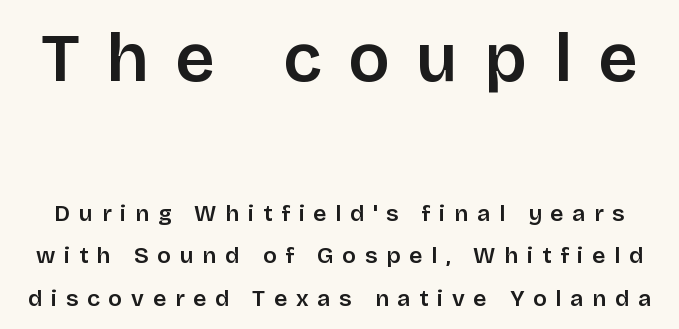
{"serif": "no", "italic": "no", "bold": "semi", "weight": "semibold", "width": "normal", "stroke_contrast": "low", "x_height": "large", "monospaced": "no", "underline": "no", "line_spacing_ratio": 1.85, "letter_spacing": "wide", "letter_spacing_em": 0.38, "larger_block": "first", "size_ratio": 3.0, "glyph_px": 69}
